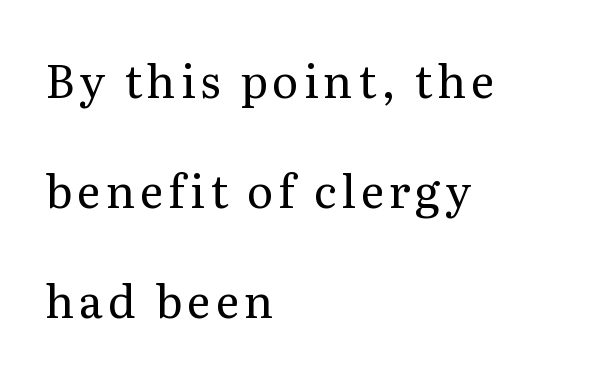
A bare baseline throughout the passage. These lines are rendered in a variable-pitch font. Horizontal alignment here is leftward, the default for most running prose. Weight: not bold — regular or lighter.
